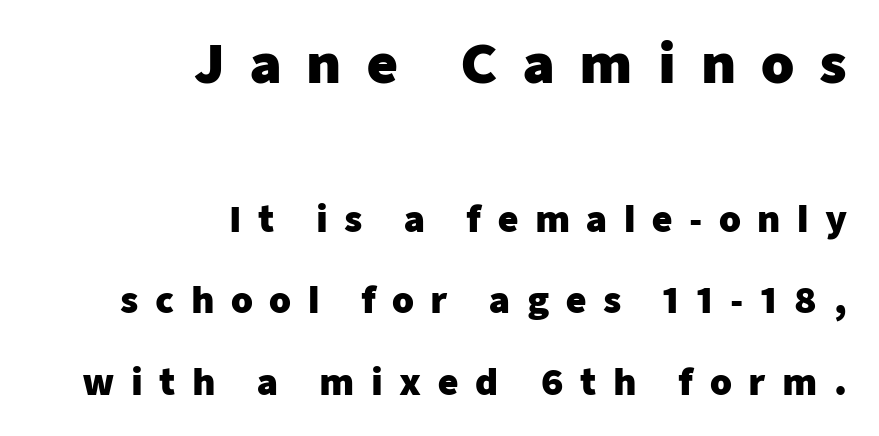
The passage shown is emphatically bold. Compared with typical paragraphs, the rows here are farther apart. The passage shown is typeset with a sans-serif family. Spacing between characters has been opened up far beyond the box default.
